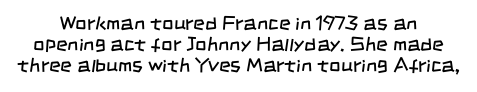
{"bold": "no", "underline": "no", "line_spacing": "tight", "line_spacing_ratio": 1.06, "letter_spacing": "normal", "letter_spacing_em": 0.0, "glyph_px": 20}
